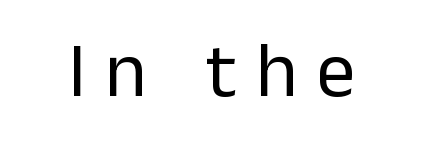
The image shows 78 px regular-weight sans-serif type, upright; set centered, unusually wide letter spacing (+0.24 em), not underlined; low stroke contrast and a medium x-height.
